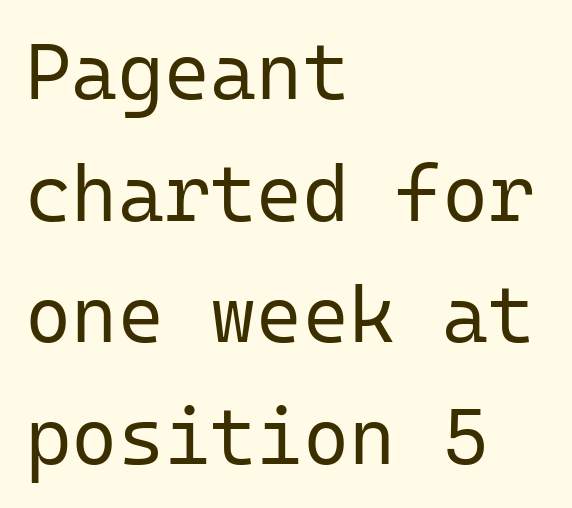
The image shows 79 px regular-weight sans-serif type, upright, monospaced; set left-aligned, normal line spacing (1.54x), normal letter spacing, not underlined; low stroke contrast and a medium x-height.
